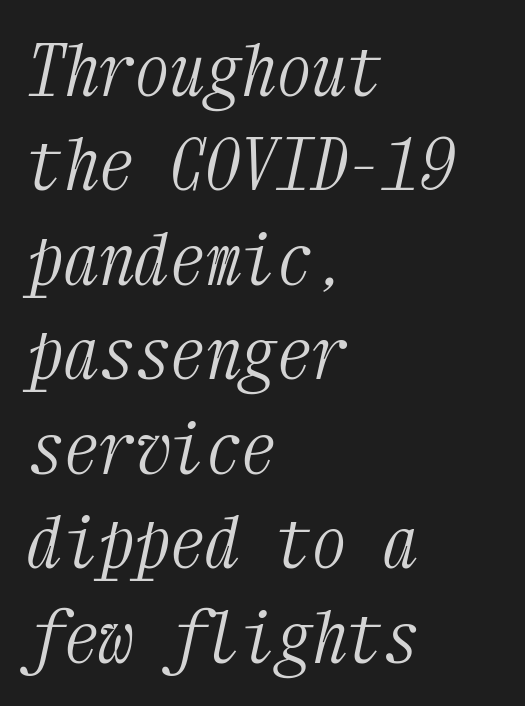
Q: Is the text bold? A: No.
Q: Is the text italic (slanted)? A: Yes, it leans right by about 12 degrees.
Q: Is the typeface a serif or a sans-serif typeface? A: Serif.
Q: Is the text underlined? A: No.
Q: How is the paragraph aligned? A: Left-aligned.
Q: Is the spacing between letters normal or unusually wide? A: Normal.
Q: Is the spacing between lines tight, normal or loose? A: Normal.
Q: Width (condensed, normal, or wide)? A: Condensed.
Q: Stroke contrast? A: Medium.
Q: x-height? A: Medium.
Q: Monospaced? A: Yes.
